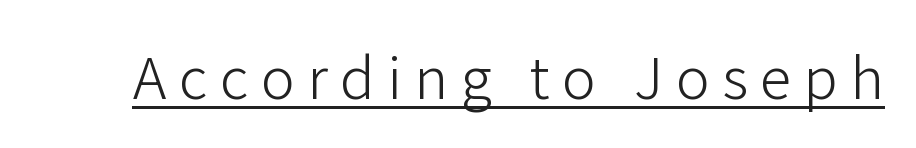
Q: Is the text bold? A: No.
Q: Is the text italic (slanted)? A: No, it is upright.
Q: Is the typeface a serif or a sans-serif typeface? A: Sans-serif.
Q: Is the text underlined? A: Yes.
Q: Is the spacing between letters normal or unusually wide? A: Unusually wide.
Q: Width (condensed, normal, or wide)? A: Normal.
Q: Stroke contrast? A: Low.
Q: x-height? A: Medium.
Q: Monospaced? A: No.
